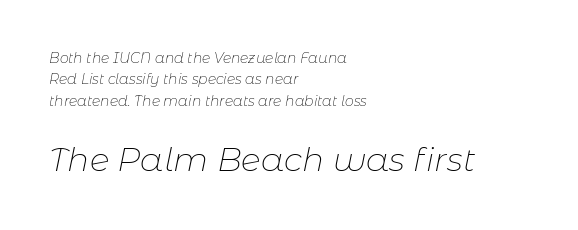
Q: Is the text bold? A: No.
Q: Is the text italic (slanted)? A: Yes, it leans right by about 11 degrees.
Q: Is the text underlined? A: No.
Q: How is the paragraph aligned? A: Left-aligned.
Q: Is the spacing between letters normal or unusually wide? A: Normal.
Q: Is the spacing between lines tight, normal or loose? A: Normal.
Q: Which block of text is set in a larger size, the first (top) or the second (bottom)? A: The second (bottom) one.
Q: Width (condensed, normal, or wide)? A: Normal.
Q: Stroke contrast? A: Low.
Q: x-height? A: Medium.
Q: Monospaced? A: No.
